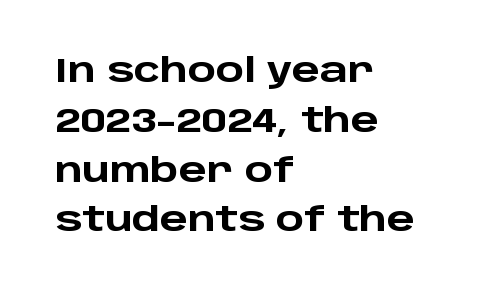
The lettering stays uniformly vertical, giving the passage a roman look. Evenly set lines give the paragraph a standard silhouette. Letters rest on an invisible, unmarked baseline. The characters display no serif detailing; their extremities are plain. These lines are rendered in a variable-pitch font. Caption: multi-line text, flush left, ragged right.
